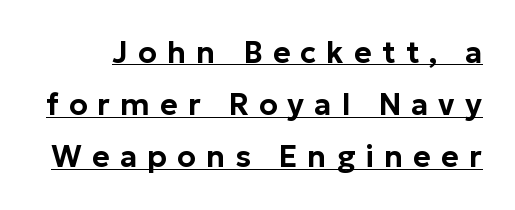
The image shows 30 px sans-serif type, upright; set line spacing 1.74x, unusually wide letter spacing (+0.34 em), underlined; low stroke contrast and a medium x-height.
